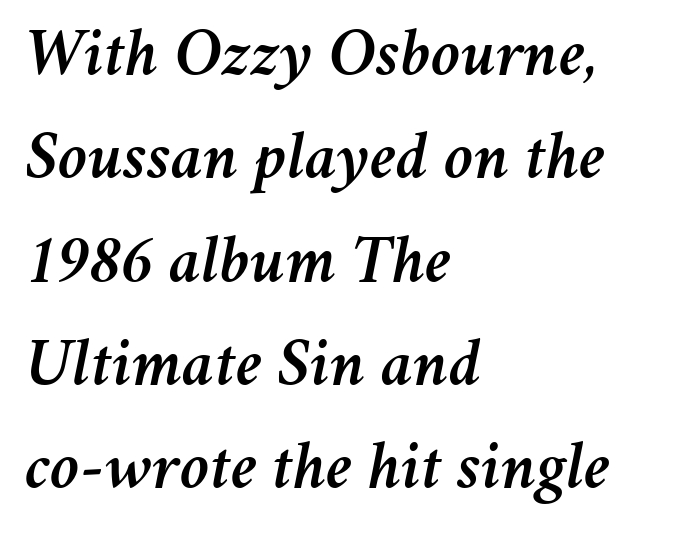
Q: Is the text italic (slanted)? A: Yes, it leans right by about 11 degrees.
Q: Is the text underlined? A: No.
Q: How is the paragraph aligned? A: Left-aligned.
Q: Is the spacing between letters normal or unusually wide? A: Normal.
Q: Is the spacing between lines tight, normal or loose? A: Normal.
Q: Width (condensed, normal, or wide)? A: Normal.
Q: Stroke contrast? A: Medium.
Q: x-height? A: Medium.
Q: Monospaced? A: No.
